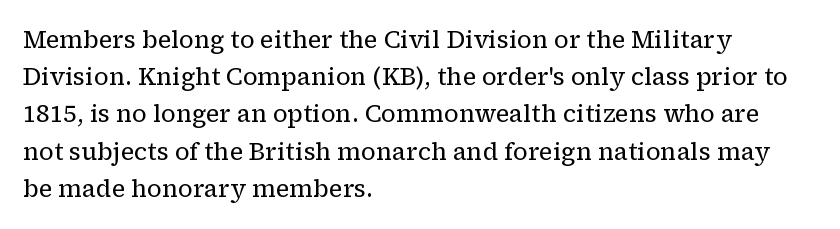
Q: Is the text bold? A: No.
Q: Is the text italic (slanted)? A: No, it is upright.
Q: Is the text underlined? A: No.
Q: How is the paragraph aligned? A: Left-aligned.
Q: Is the spacing between letters normal or unusually wide? A: Normal.
Q: Is the spacing between lines tight, normal or loose? A: Normal.
